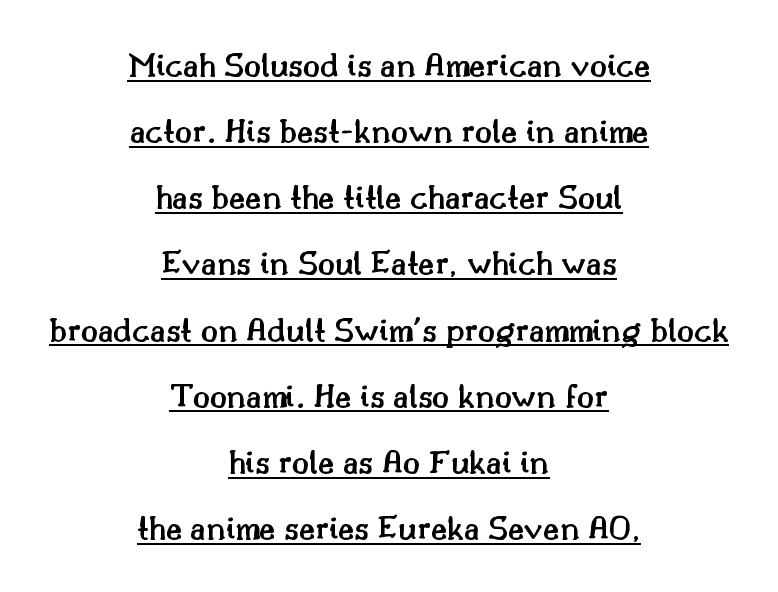
Q: Is the text bold? A: Semi-bold.
Q: Is the text italic (slanted)? A: No, it is upright.
Q: Is the typeface a serif or a sans-serif typeface? A: Serif.
Q: Is the text underlined? A: Yes.
Q: How is the paragraph aligned? A: Centered.
Q: Is the spacing between letters normal or unusually wide? A: Normal.
Q: Width (condensed, normal, or wide)? A: Normal.
Q: Stroke contrast? A: Medium.
Q: x-height? A: Small.
Q: Monospaced? A: No.
